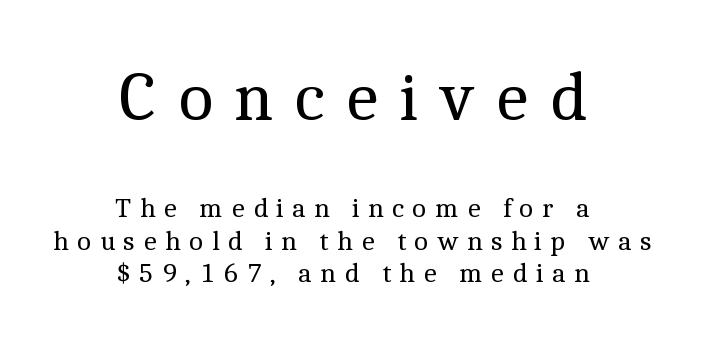
The image shows 70 px regular-weight serif type, upright; set centered, line spacing 1.16x, unusually wide letter spacing (+0.29 em), not underlined; the first (top) block is 2.5x larger; a medium x-height.
